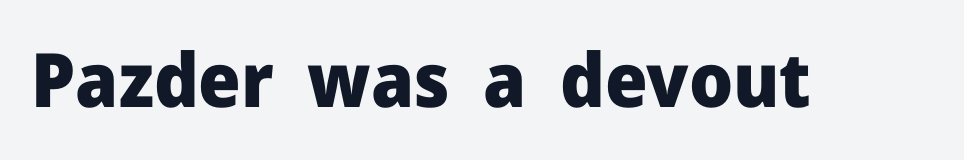
What weight is shown? A full bold with thick strokes. The passage shown has conventional tracking throughout. The type family on display is of the sans-serif kind. Unlike italic type, these characters show no tilt at all. Just letters on the line, the space beneath them empty.
